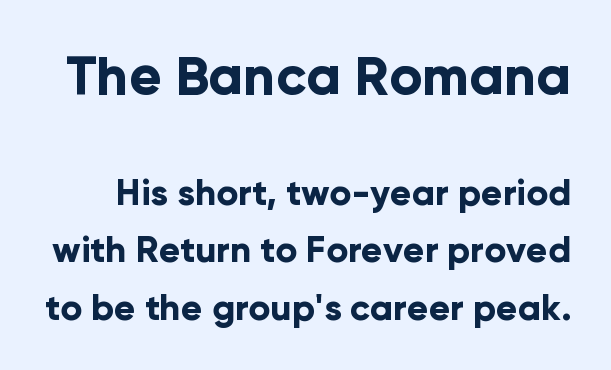
The image shows 54 px bold sans-serif type, upright; set normal line spacing (1.59x), normal letter spacing, not underlined; the first (top) block is 1.5x larger; low stroke contrast and a medium x-height.
